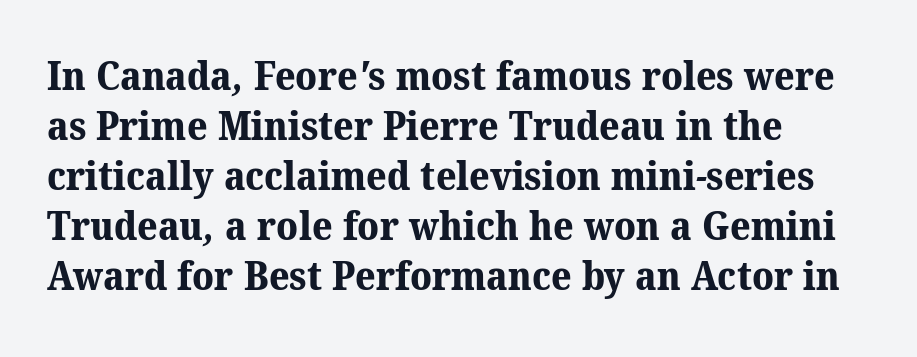
Q: Is the text bold? A: Yes.
Q: Is the typeface a serif or a sans-serif typeface? A: Serif.
Q: Is the text underlined? A: No.
Q: How is the paragraph aligned? A: Left-aligned.
Q: Is the spacing between letters normal or unusually wide? A: Normal.
Q: Is the spacing between lines tight, normal or loose? A: Normal.
Q: Width (condensed, normal, or wide)? A: Normal.
Q: Stroke contrast? A: Medium.
Q: x-height? A: Medium.
Q: Monospaced? A: No.
